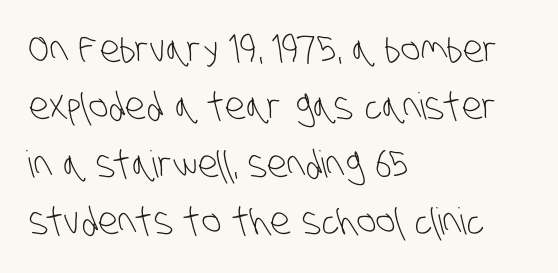
{"serif": "no", "bold": "no", "weight": "light", "width": "condensed", "stroke_contrast": "low", "x_height": "large", "monospaced": "no", "underline": "no", "align": "left", "line_spacing": "normal", "line_spacing_ratio": 1.55, "letter_spacing": "normal", "letter_spacing_em": 0.0, "glyph_px": 37}
